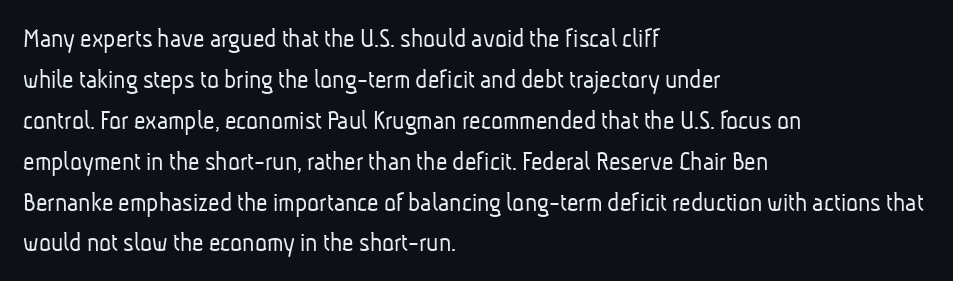
The image shows 28 px light, condensed sans-serif type; set left-aligned, normal line spacing (1.46x), normal letter spacing, not underlined; low stroke contrast and a medium x-height.
